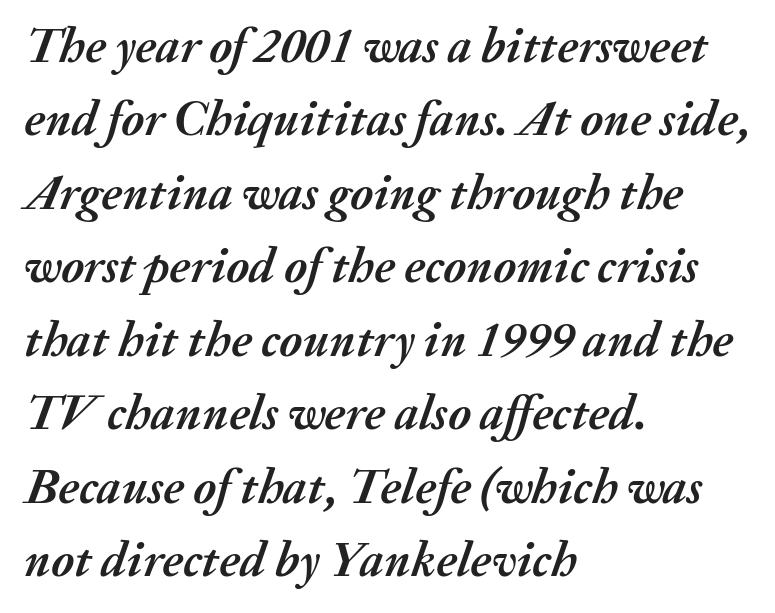
Observe the ordinary spacing: letters are neighbours, not strangers. Character widths vary here, with narrow letters taking less room than wide ones. In terms of weight, the rendering is a true, heavy bold. These lines stack with their left ends in a neat column.
